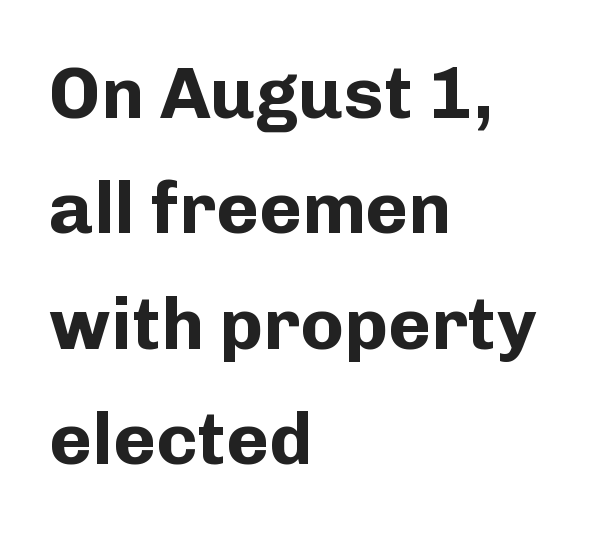
Q: Is the text bold? A: Yes.
Q: Is the text italic (slanted)? A: No, it is upright.
Q: Is the typeface a serif or a sans-serif typeface? A: Sans-serif.
Q: Is the text underlined? A: No.
Q: How is the paragraph aligned? A: Left-aligned.
Q: Is the spacing between letters normal or unusually wide? A: Normal.
Q: Is the spacing between lines tight, normal or loose? A: Normal.
Q: Width (condensed, normal, or wide)? A: Normal.
Q: Stroke contrast? A: Low.
Q: x-height? A: Medium.
Q: Monospaced? A: No.
